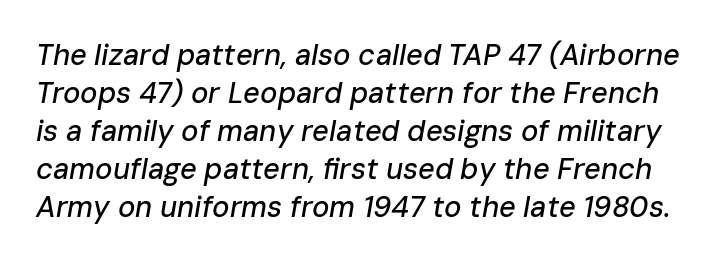
The image shows 29 px text type, italic (leaning right); set normal line spacing (1.31x), normal letter spacing, not underlined; low stroke contrast and a medium x-height.
